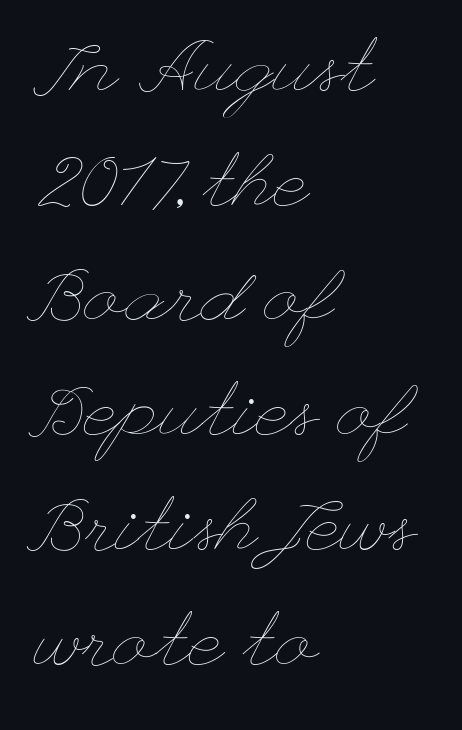
The image shows 75 px thin, wide type; set left-aligned, normal line spacing (1.53x), normal letter spacing, not underlined; low stroke contrast and a small x-height.
